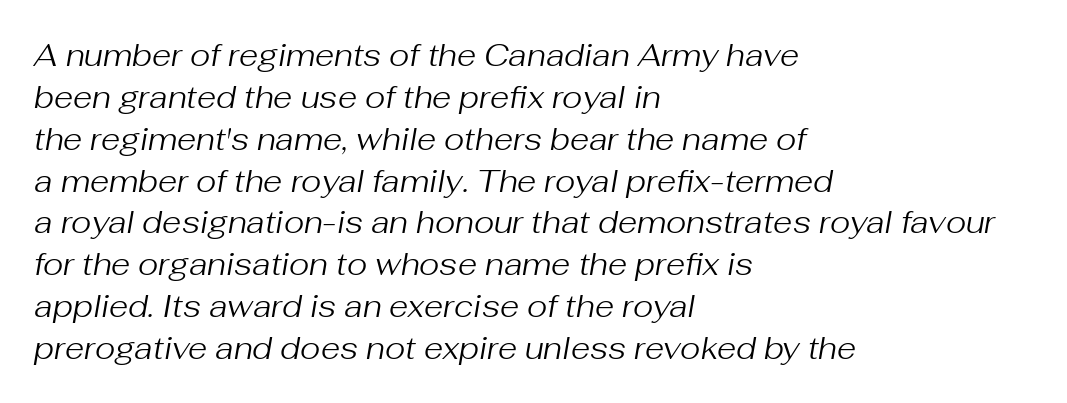
The image shows 31 px regular-weight type, italic (leaning right); set left-aligned, normal line spacing (1.35x), normal letter spacing, not underlined; medium stroke contrast and a medium x-height.
